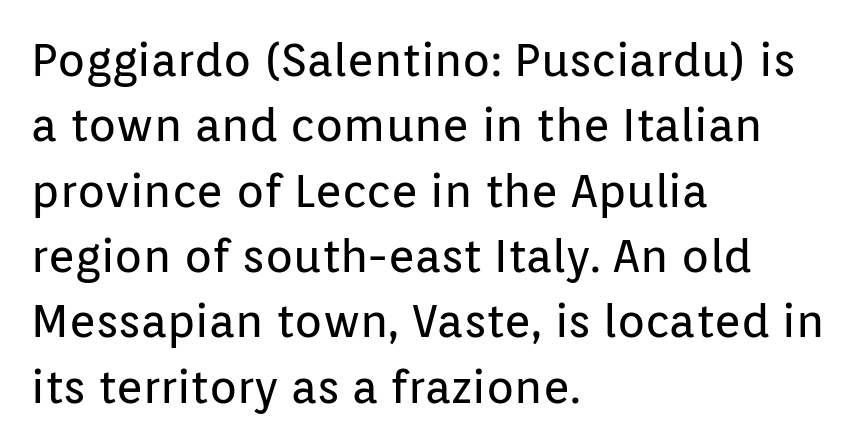
{"serif": "no", "italic": "no", "bold": "no", "weight": "regular", "width": "normal", "stroke_contrast": "low", "x_height": "medium", "monospaced": "no", "underline": "no", "align": "left", "line_spacing": "normal", "line_spacing_ratio": 1.42, "letter_spacing": "normal", "letter_spacing_em": 0.0, "glyph_px": 46}
